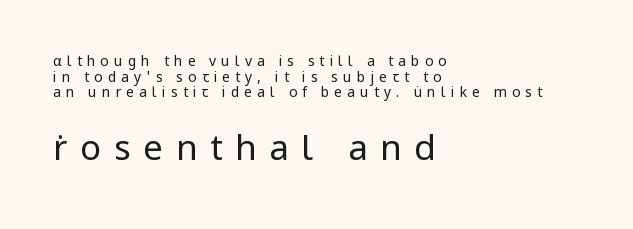
Plain, unruled lines of type. A sans-serif font was chosen for this passage. This sample has the flowing, uneven cadence of proportional lettering. The passage shown stacks its lines with hardly any gap.
